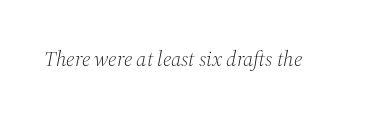
{"italic": "yes", "lean": "right", "slant_degrees": 12, "bold": "no", "underline": "no", "letter_spacing": "normal", "letter_spacing_em": 0.0, "glyph_px": 21}
